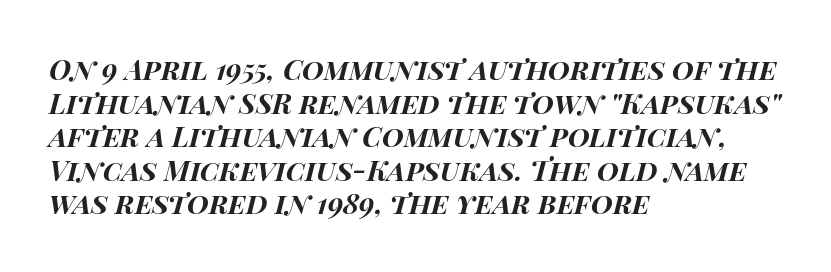
{"italic": "yes", "lean": "right", "slant_degrees": 14, "bold": "yes", "weight": "bold", "width": "wide", "stroke_contrast": "high", "x_height": "large", "monospaced": "no", "underline": "no", "align": "left", "line_spacing_ratio": 1.2, "letter_spacing": "normal", "letter_spacing_em": 0.0, "glyph_px": 28}
